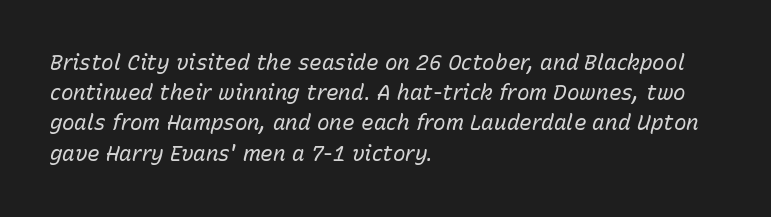
{"italic": "yes", "lean": "right", "slant_degrees": 15, "bold": "no", "underline": "no", "align": "left", "line_spacing": "normal", "line_spacing_ratio": 1.44, "letter_spacing": "normal", "letter_spacing_em": 0.0, "glyph_px": 21}
